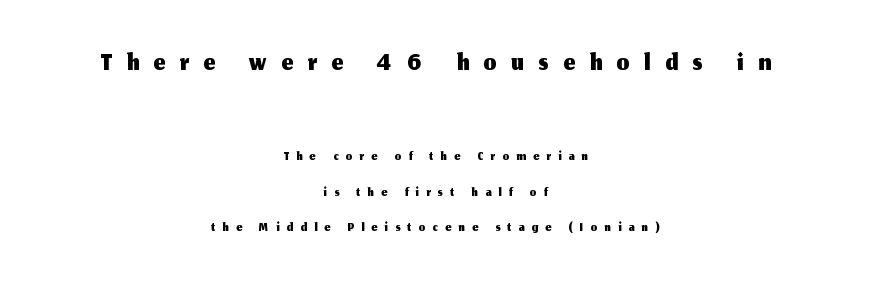
Q: Is the text italic (slanted)? A: No, it is upright.
Q: Is the typeface a serif or a sans-serif typeface? A: Sans-serif.
Q: Is the text underlined? A: No.
Q: How is the paragraph aligned? A: Centered.
Q: Is the spacing between letters normal or unusually wide? A: Unusually wide.
Q: Which block of text is set in a larger size, the first (top) or the second (bottom)? A: The first (top) one.
Q: Width (condensed, normal, or wide)? A: Normal.
Q: Stroke contrast? A: Medium.
Q: x-height? A: Medium.
Q: Monospaced? A: No.
